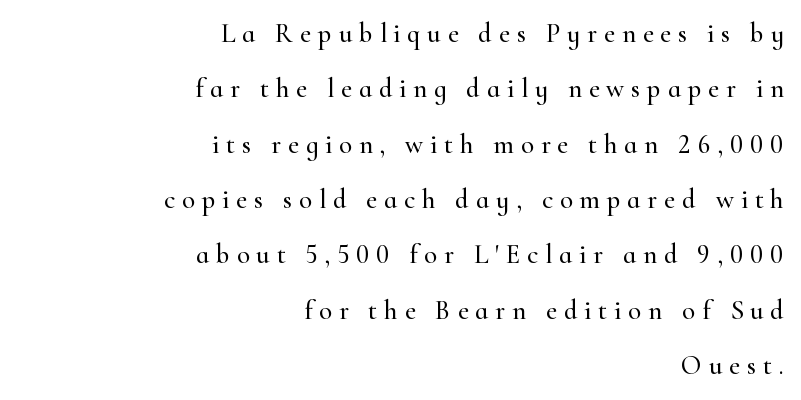
The image shows 27 px text type, upright; set right-aligned, loose line spacing (2.05x), unusually wide letter spacing (+0.25 em), not underlined.
